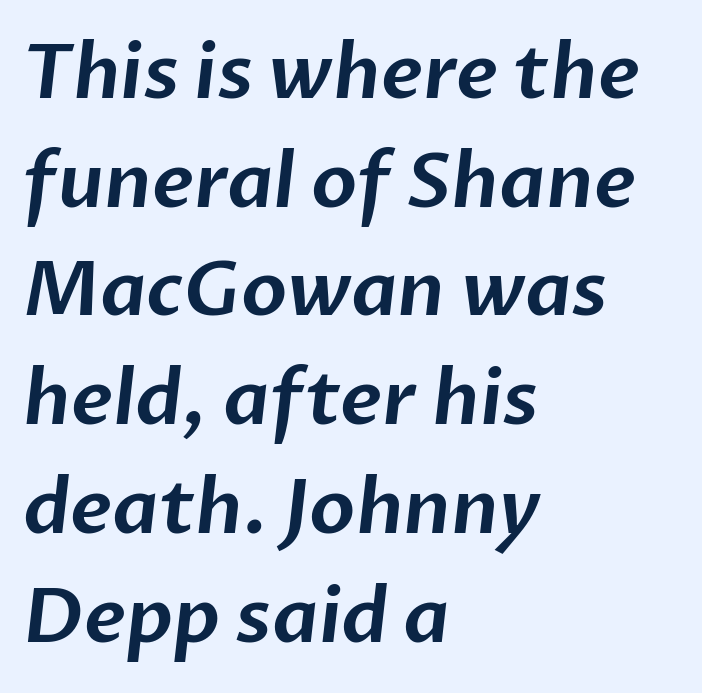
This rendering leaves character spacing at its baseline value. Stroke terminals: plain, sans-serif. Character widths vary here, with narrow letters taking less room than wide ones. The gap between lines stays unmarked. Short and long lines alike share a common starting point at left. The vertical gap from one line to the next is medium.
